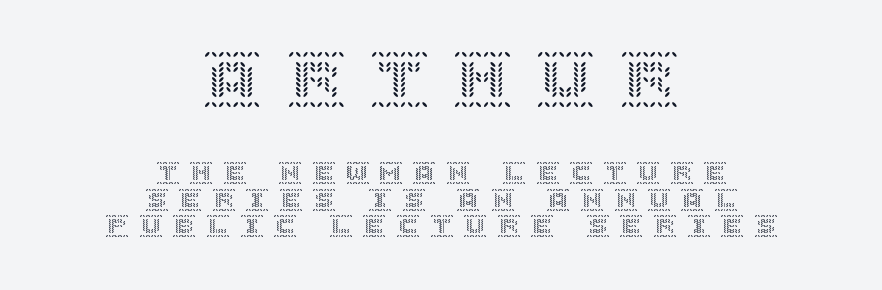
Q: Is the text italic (slanted)? A: No, it is upright.
Q: Is the text underlined? A: No.
Q: How is the paragraph aligned? A: Centered.
Q: Is the spacing between letters normal or unusually wide? A: Unusually wide.
Q: Is the spacing between lines tight, normal or loose? A: Tight.
Q: Which block of text is set in a larger size, the first (top) or the second (bottom)? A: The first (top) one.
Q: Width (condensed, normal, or wide)? A: Normal.
Q: x-height? A: Large.
